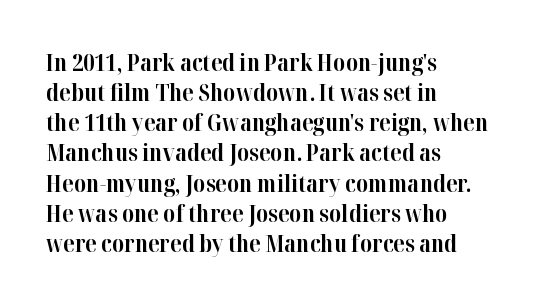
The image shows 23 px bold type, upright; set left-aligned, normal line spacing (1.31x), normal letter spacing, not underlined.
